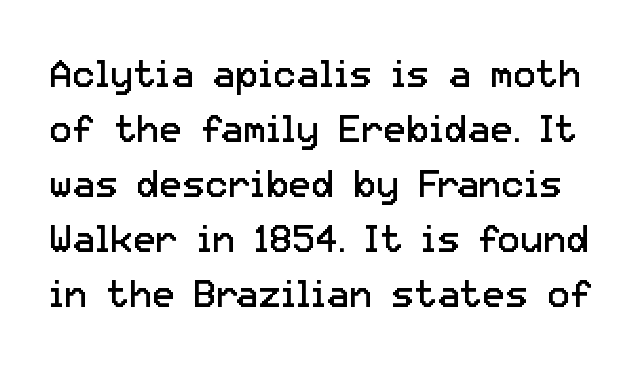
The image shows 38 px regular-weight sans-serif type, upright; set normal line spacing (1.45x), normal letter spacing, not underlined; low stroke contrast and a medium x-height.
